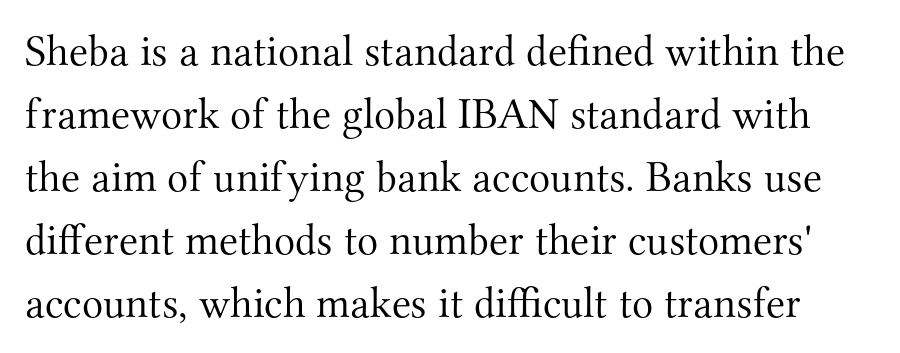
The image shows 44 px light serif type, upright; set normal line spacing (1.43x), normal letter spacing, not underlined; medium stroke contrast and a small x-height.
